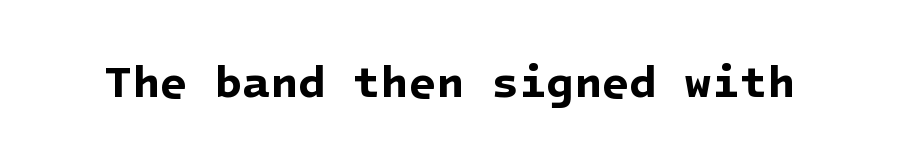
{"serif": "no", "bold": "yes", "weight": "bold", "width": "normal", "stroke_contrast": "low", "x_height": "medium", "underline": "no", "letter_spacing": "normal", "letter_spacing_em": 0.0, "glyph_px": 45}
